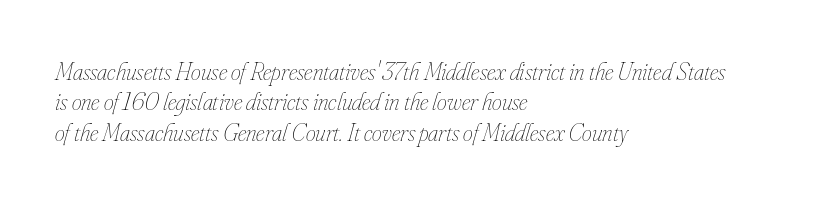
{"italic": "yes", "lean": "right", "slant_degrees": 16, "bold": "no", "underline": "no", "align": "left", "line_spacing_ratio": 1.22, "letter_spacing": "normal", "letter_spacing_em": 0.0, "glyph_px": 25}
